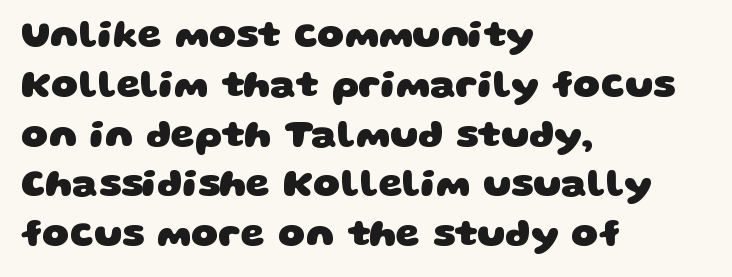
The image shows 38 px heavy, wide sans-serif type; set left-aligned, normal line spacing (1.31x), normal letter spacing, not underlined; low stroke contrast and a large x-height.
